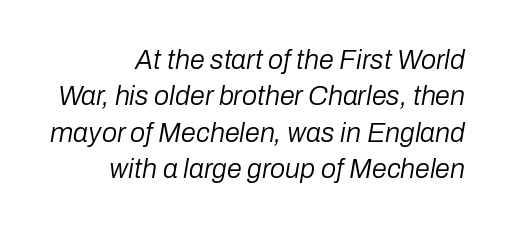
{"italic": "yes", "lean": "right", "slant_degrees": 10, "bold": "no", "underline": "no", "align": "right", "line_spacing": "normal", "line_spacing_ratio": 1.35, "letter_spacing": "normal", "letter_spacing_em": 0.0, "glyph_px": 27}
